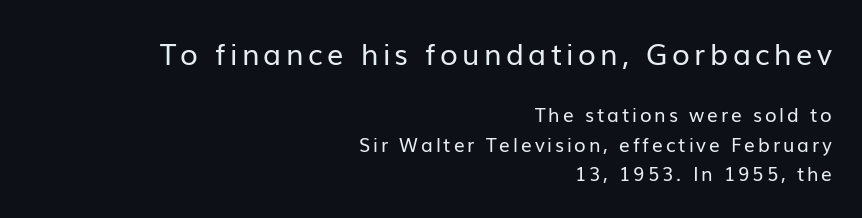
The rendering shows plain stroke endings on the letterforms — a sans-serif design. Heft: none added — not bold. This layout puts the oversized block above and the modest block below. Note the varied advance widths — an 'i' is clearly narrower than an 'm'. Just letters on the line, the space beneath them empty. In CSS terms this would be text-align: right.
